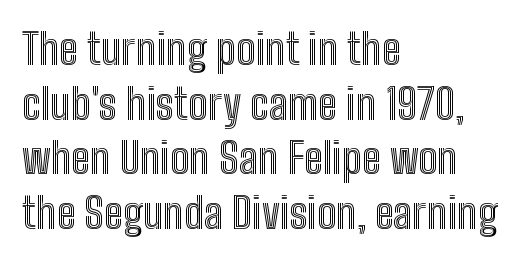
The image shows 43 px condensed type, upright; set left-aligned, normal line spacing (1.27x), normal letter spacing, not underlined; a medium x-height.
